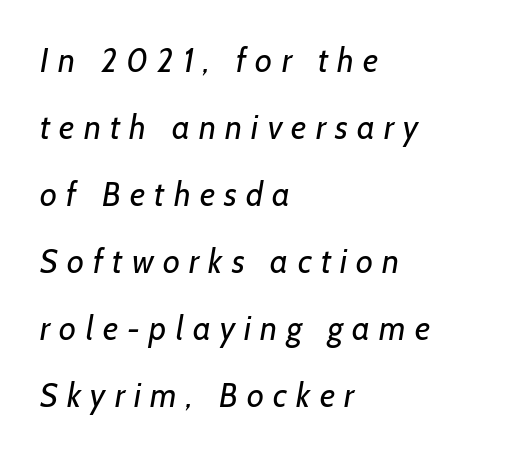
{"serif": "no", "bold": "no", "weight": "regular", "width": "normal", "stroke_contrast": "low", "x_height": "medium", "monospaced": "no", "underline": "no", "align": "left", "line_spacing": "loose", "line_spacing_ratio": 2.03, "letter_spacing": "wide", "letter_spacing_em": 0.28, "glyph_px": 33}
